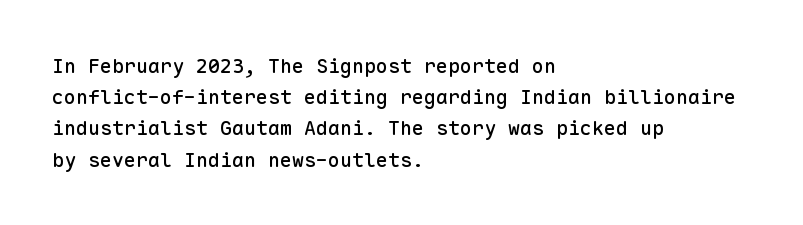
The image shows 20 px text type, upright; set left-aligned, normal line spacing (1.56x), normal letter spacing, not underlined.
